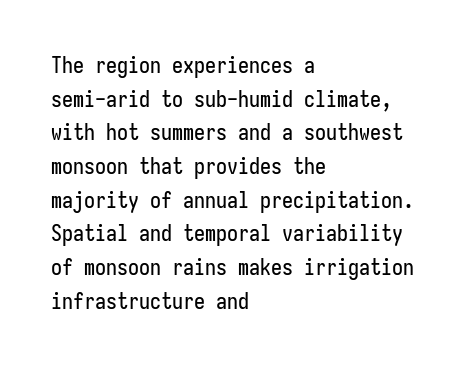
Q: Is the text italic (slanted)? A: No, it is upright.
Q: Is the text underlined? A: No.
Q: How is the paragraph aligned? A: Left-aligned.
Q: Is the spacing between letters normal or unusually wide? A: Normal.
Q: Is the spacing between lines tight, normal or loose? A: Normal.
